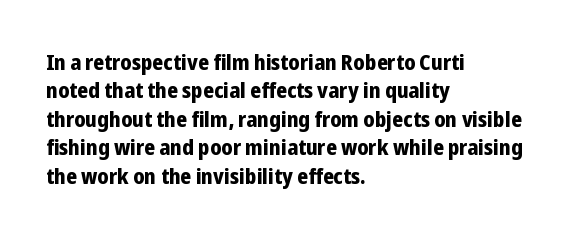
Q: Is the text bold? A: Yes.
Q: Is the text italic (slanted)? A: No, it is upright.
Q: Is the text underlined? A: No.
Q: How is the paragraph aligned? A: Left-aligned.
Q: Is the spacing between letters normal or unusually wide? A: Normal.
Q: Is the spacing between lines tight, normal or loose? A: Normal.
